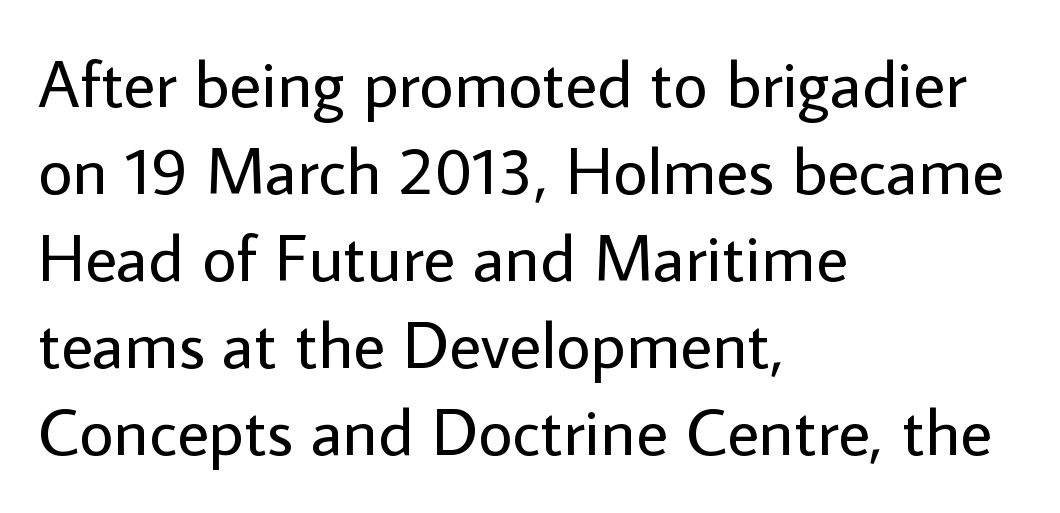
The image shows 67 px regular-weight sans-serif type, upright; set left-aligned, normal line spacing (1.3x), normal letter spacing, not underlined; low stroke contrast and a medium x-height.
